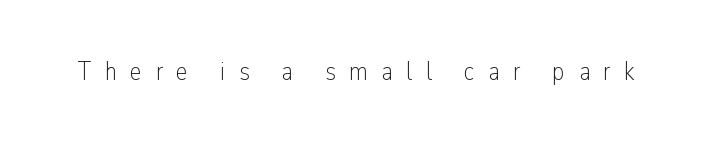
{"italic": "no", "bold": "no", "underline": "no", "letter_spacing": "wide", "letter_spacing_em": 0.49, "glyph_px": 27}
